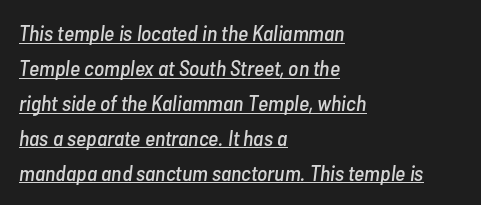
The passage shown stacks its lines at a standard gap. Slant detected: the letters are inclined. Has an underline been added? It has. Short and long lines alike share a common starting point at left. In terms of letterspacing, this is plain default setting.
